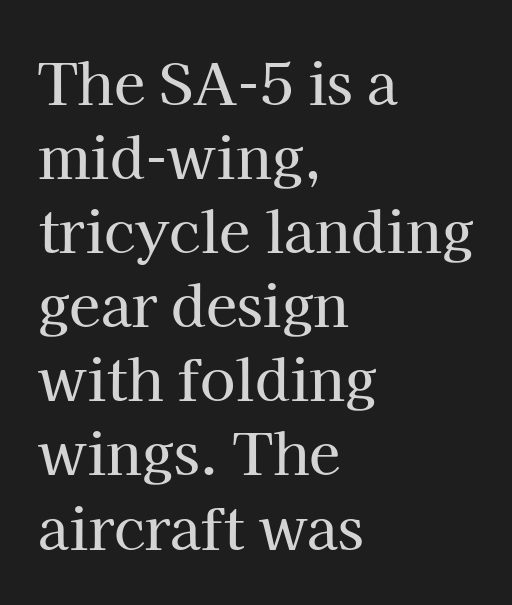
The image shows 57 px serif type, upright; set left-aligned, normal line spacing (1.3x), normal letter spacing, not underlined; high stroke contrast and a medium x-height.
